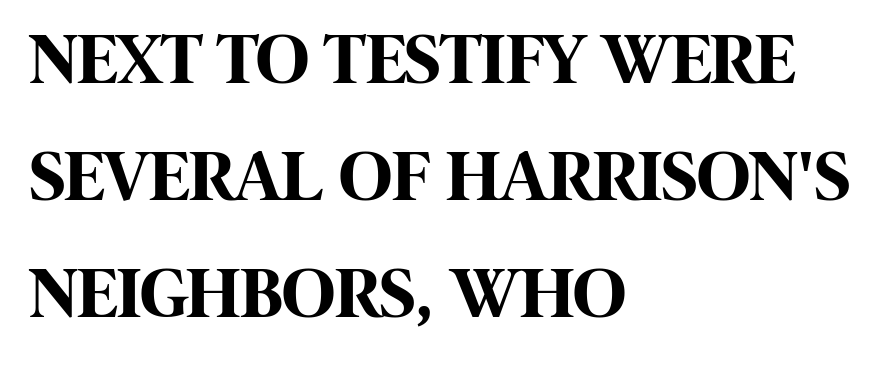
{"serif": "no", "italic": "no", "bold": "yes", "weight": "bold", "width": "condensed", "stroke_contrast": "high", "x_height": "large", "monospaced": "no", "underline": "no", "align": "left", "line_spacing": "normal", "line_spacing_ratio": 1.6, "letter_spacing": "normal", "letter_spacing_em": 0.0, "glyph_px": 73}
